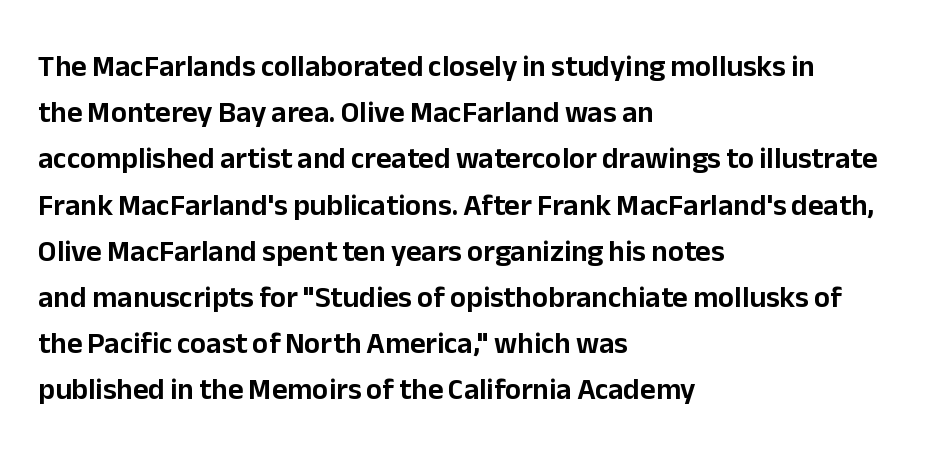
Q: Is the text italic (slanted)? A: No, it is upright.
Q: Is the typeface a serif or a sans-serif typeface? A: Sans-serif.
Q: Is the text underlined? A: No.
Q: How is the paragraph aligned? A: Left-aligned.
Q: Is the spacing between letters normal or unusually wide? A: Normal.
Q: Is the spacing between lines tight, normal or loose? A: Normal.
Q: Width (condensed, normal, or wide)? A: Normal.
Q: Stroke contrast? A: Low.
Q: x-height? A: Medium.
Q: Monospaced? A: No.
